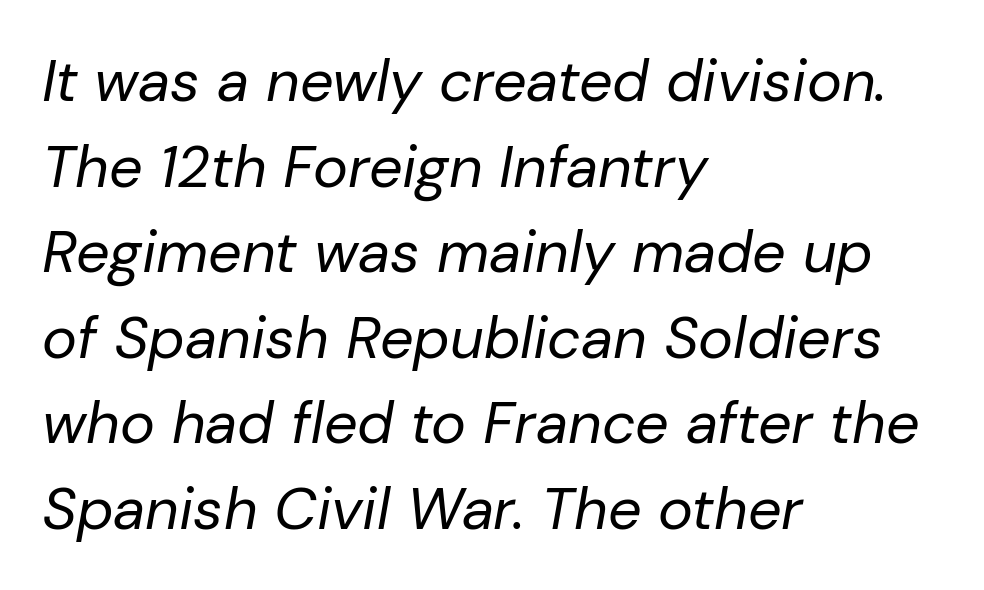
{"italic": "yes", "lean": "right", "slant_degrees": 10, "bold": "no", "weight": "regular", "width": "normal", "stroke_contrast": "low", "x_height": "medium", "monospaced": "no", "underline": "no", "align": "left", "line_spacing": "normal", "line_spacing_ratio": 1.45, "letter_spacing": "normal", "letter_spacing_em": 0.0, "glyph_px": 59}
